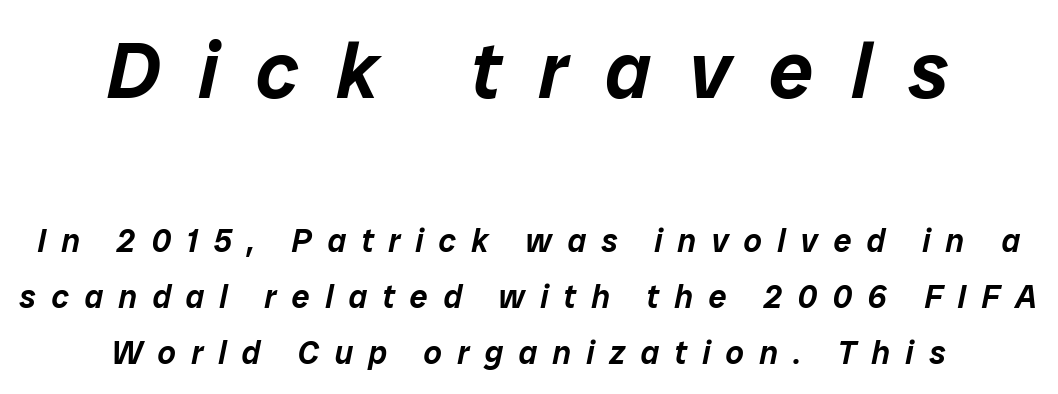
{"italic": "yes", "lean": "right", "slant_degrees": 12, "width": "normal", "stroke_contrast": "low", "x_height": "medium", "monospaced": "no", "underline": "no", "align": "center", "line_spacing_ratio": 1.75, "letter_spacing": "wide", "letter_spacing_em": 0.48, "larger_block": "first", "size_ratio": 2.47, "glyph_px": 79}
